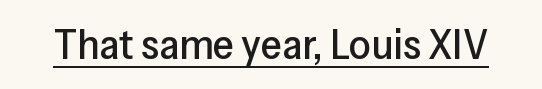
The image shows 43 px sans-serif type, upright; set normal letter spacing, underlined; low stroke contrast and a medium x-height.
